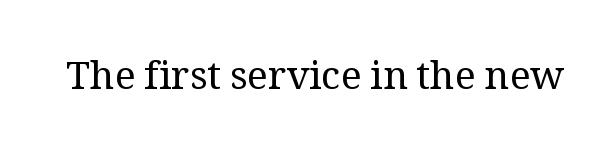
Q: Is the text bold? A: No.
Q: Is the text italic (slanted)? A: No, it is upright.
Q: Is the typeface a serif or a sans-serif typeface? A: Serif.
Q: Is the text underlined? A: No.
Q: Is the spacing between letters normal or unusually wide? A: Normal.
Q: Width (condensed, normal, or wide)? A: Normal.
Q: Stroke contrast? A: Medium.
Q: x-height? A: Medium.
Q: Monospaced? A: No.
